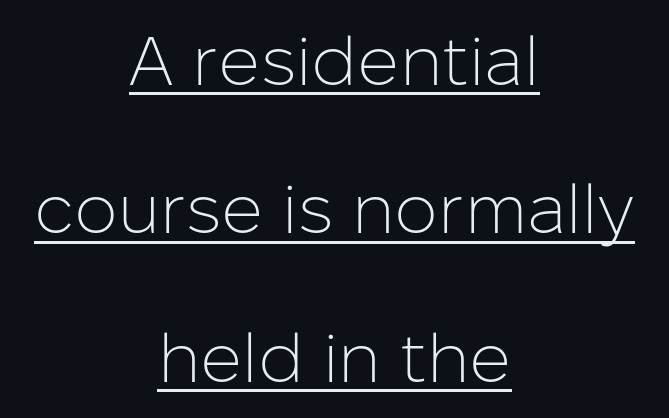
Q: Is the text bold? A: No.
Q: Is the text italic (slanted)? A: No, it is upright.
Q: Is the typeface a serif or a sans-serif typeface? A: Sans-serif.
Q: Is the text underlined? A: Yes.
Q: How is the paragraph aligned? A: Centered.
Q: Is the spacing between letters normal or unusually wide? A: Normal.
Q: Is the spacing between lines tight, normal or loose? A: Loose.
Q: Width (condensed, normal, or wide)? A: Normal.
Q: Stroke contrast? A: Low.
Q: x-height? A: Medium.
Q: Monospaced? A: No.
